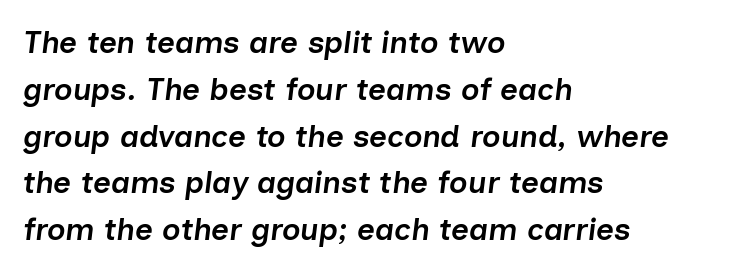
{"italic": "yes", "lean": "right", "slant_degrees": 7, "bold": "semi", "weight": "semibold", "width": "normal", "stroke_contrast": "low", "x_height": "medium", "monospaced": "no", "underline": "no", "align": "left", "line_spacing": "normal", "line_spacing_ratio": 1.51, "letter_spacing": "normal", "letter_spacing_em": 0.0, "glyph_px": 31}
